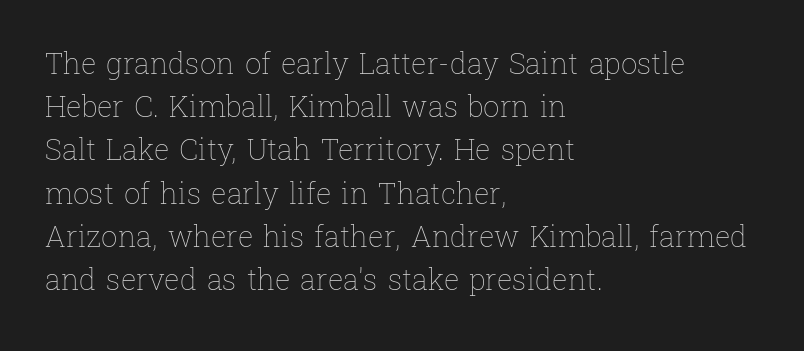
The image shows 29 px thin type, upright; set left-aligned, normal line spacing (1.49x), normal letter spacing, not underlined; low stroke contrast and a medium x-height.
